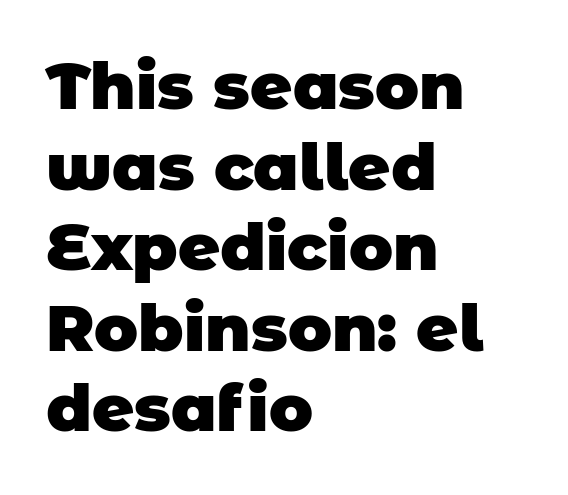
Observe the absence of serifs on each vertical stroke in this sample. Notice how thick the strokes are: this is what a full bold looks like. Here the designer chose a conventional face with non-uniform glyph widths. The paragraph shown leans on its left margin.
